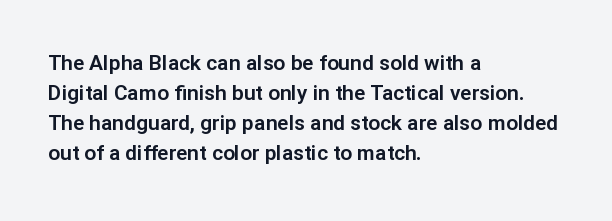
{"italic": "no", "underline": "no", "align": "left", "line_spacing": "normal", "line_spacing_ratio": 1.43, "letter_spacing": "normal", "letter_spacing_em": 0.0, "glyph_px": 21}
